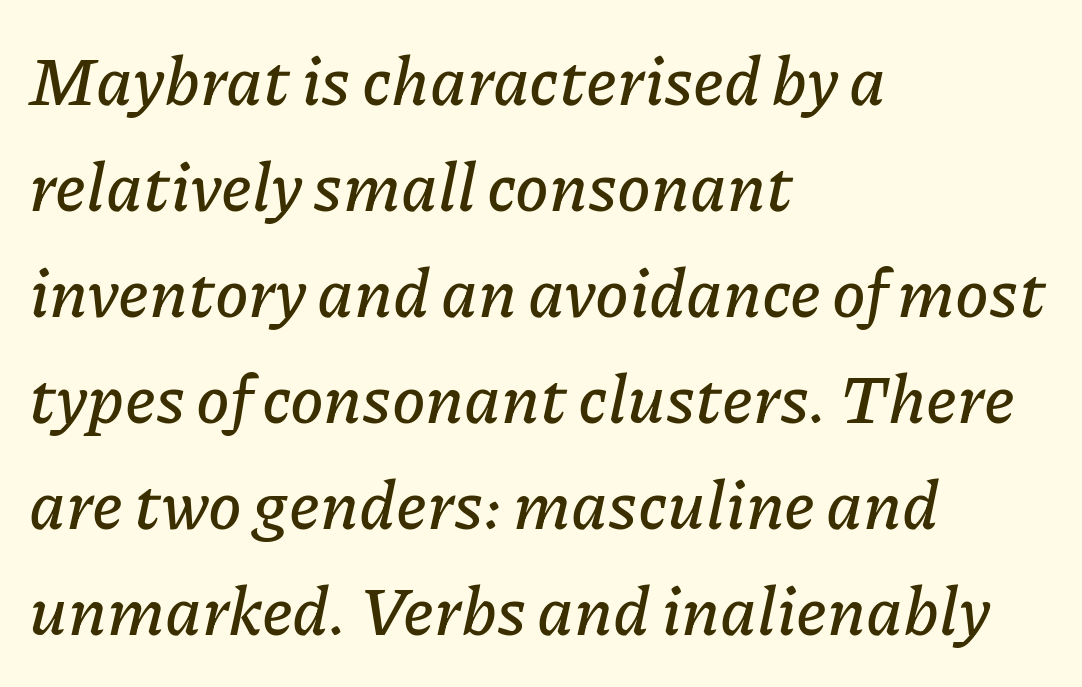
The image shows 68 px text type, italic (leaning right); set left-aligned, normal line spacing (1.56x), normal letter spacing, not underlined; low stroke contrast and a medium x-height.
